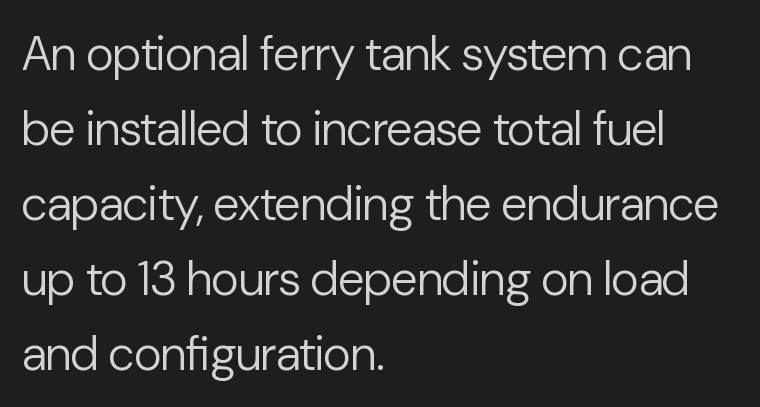
{"serif": "no", "italic": "no", "bold": "no", "weight": "regular", "width": "normal", "stroke_contrast": "low", "x_height": "medium", "monospaced": "no", "underline": "no", "align": "left", "line_spacing": "normal", "line_spacing_ratio": 1.56, "letter_spacing": "normal", "letter_spacing_em": 0.0, "glyph_px": 48}
